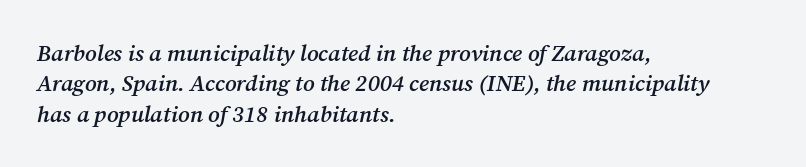
Each line starts at the same left margin while the right side varies. You could call the tracking neutral — neither tight nor loose. These lines sit exactly where default settings would place them. The words here are not underlined.
